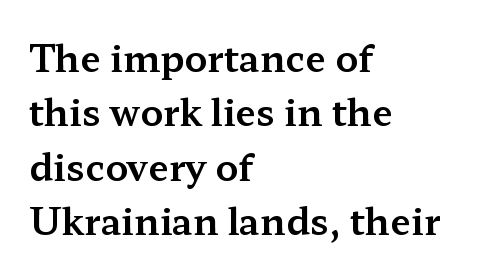
Q: Is the text italic (slanted)? A: No, it is upright.
Q: Is the typeface a serif or a sans-serif typeface? A: Serif.
Q: Is the text underlined? A: No.
Q: How is the paragraph aligned? A: Left-aligned.
Q: Is the spacing between letters normal or unusually wide? A: Normal.
Q: Is the spacing between lines tight, normal or loose? A: Normal.
Q: Width (condensed, normal, or wide)? A: Wide.
Q: Stroke contrast? A: Medium.
Q: x-height? A: Medium.
Q: Monospaced? A: No.
